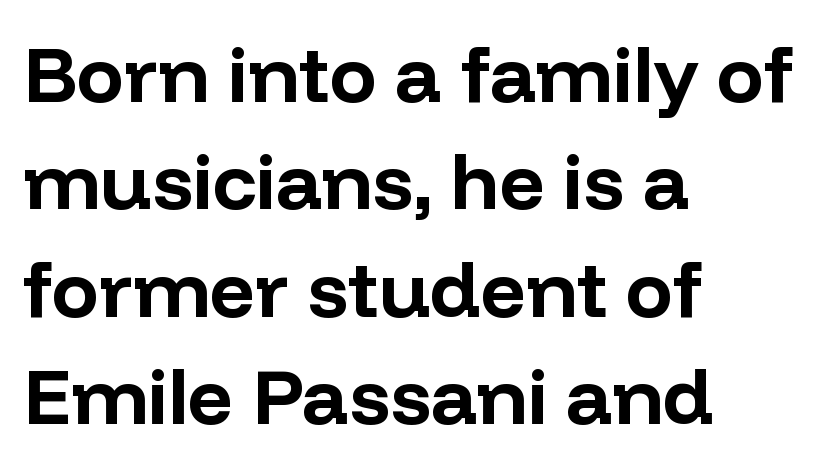
The image shows 79 px bold sans-serif type, upright; set left-aligned, normal line spacing (1.36x), normal letter spacing, not underlined; low stroke contrast and a medium x-height.
